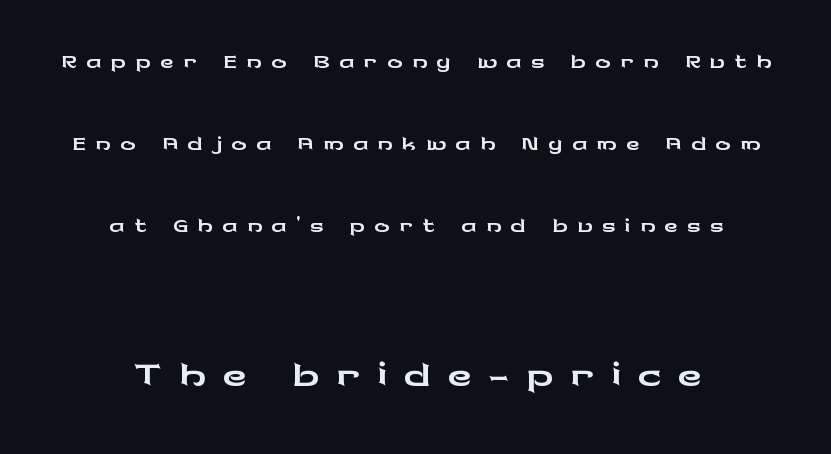
The image shows 67 px wide sans-serif type, upright; set centered, loose line spacing (2.16x), unusually wide letter spacing (+0.24 em), not underlined; the second (bottom) block is 1.76x larger; low stroke contrast and a medium x-height.
